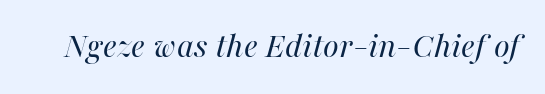
Check the space under the baseline: it is left empty. Spacing between characters is what you'd get straight out of the box. The rendering applies a slant to the glyphs. Weight: regular or lighter. Varying glyph widths throughout — classic text-font behaviour.
